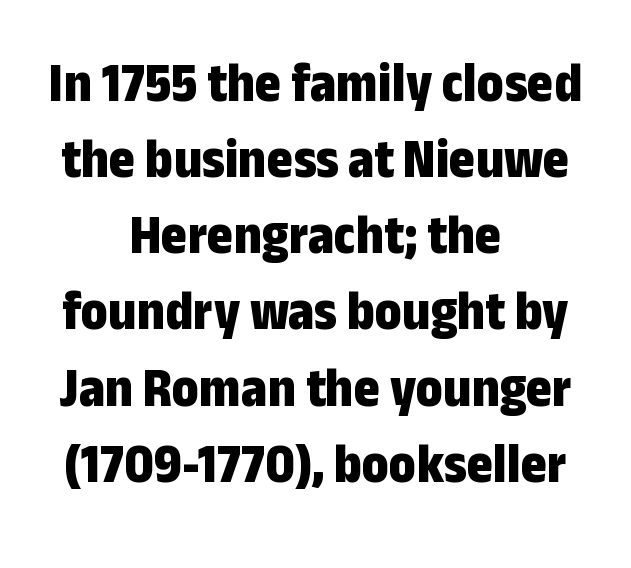
The image shows 56 px bold, condensed sans-serif type, upright; set centered, normal line spacing (1.36x), normal letter spacing, not underlined; low stroke contrast and a medium x-height.
